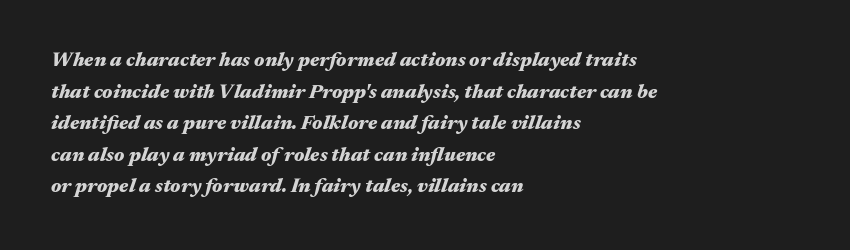
The image shows 20 px bold type, italic (leaning right); set left-aligned, normal line spacing (1.58x), normal letter spacing, not underlined.
